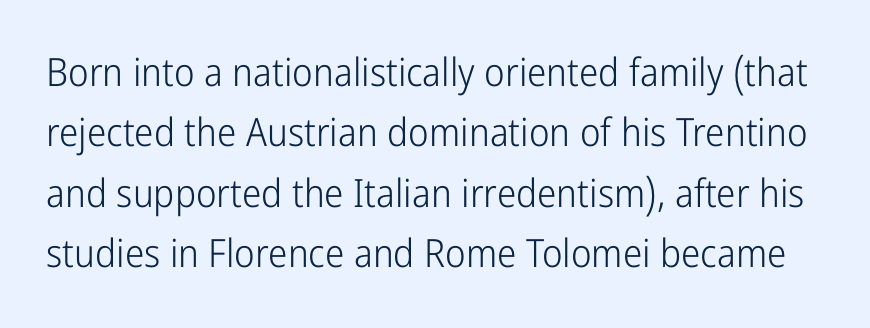
Q: Is the text bold? A: No.
Q: Is the text italic (slanted)? A: No, it is upright.
Q: Is the typeface a serif or a sans-serif typeface? A: Sans-serif.
Q: Is the text underlined? A: No.
Q: Is the spacing between letters normal or unusually wide? A: Normal.
Q: Is the spacing between lines tight, normal or loose? A: Normal.
Q: Width (condensed, normal, or wide)? A: Condensed.
Q: Stroke contrast? A: Low.
Q: x-height? A: Medium.
Q: Monospaced? A: No.
